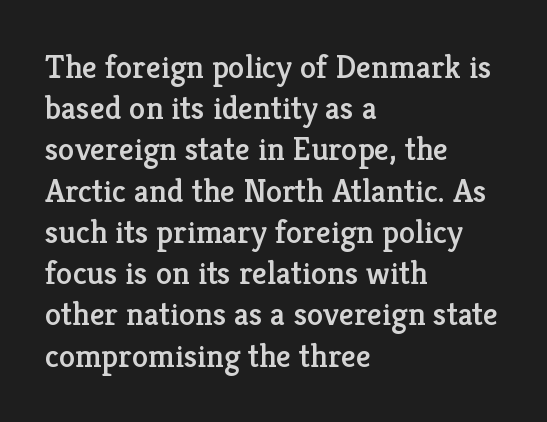
Q: Is the text italic (slanted)? A: No, it is upright.
Q: Is the typeface a serif or a sans-serif typeface? A: Serif.
Q: Is the text underlined? A: No.
Q: How is the paragraph aligned? A: Left-aligned.
Q: Is the spacing between letters normal or unusually wide? A: Normal.
Q: Is the spacing between lines tight, normal or loose? A: Normal.
Q: Width (condensed, normal, or wide)? A: Normal.
Q: Stroke contrast? A: Low.
Q: x-height? A: Medium.
Q: Monospaced? A: No.
